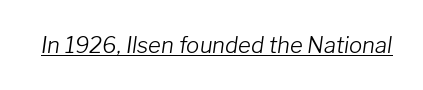
{"italic": "yes", "lean": "right", "slant_degrees": 8, "bold": "no", "underline": "yes", "letter_spacing": "normal", "letter_spacing_em": 0.0, "glyph_px": 22}
